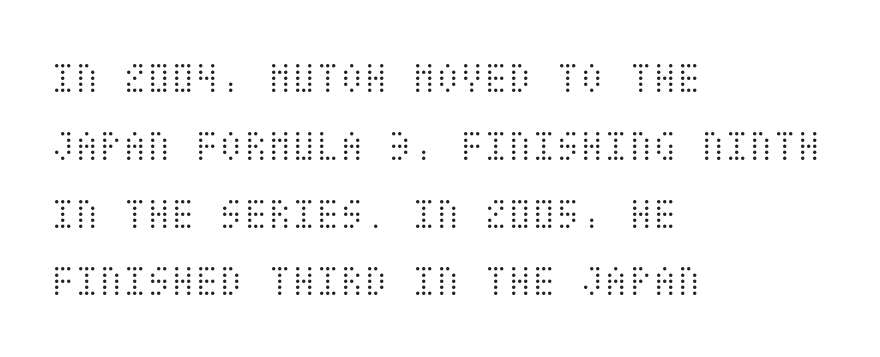
In terms of letterspacing, this is plain default setting. Horizontal alignment here is leftward, the default for most running prose. Descenders hang freely into open space. The font is comparable to plain body text, perhaps lighter.
